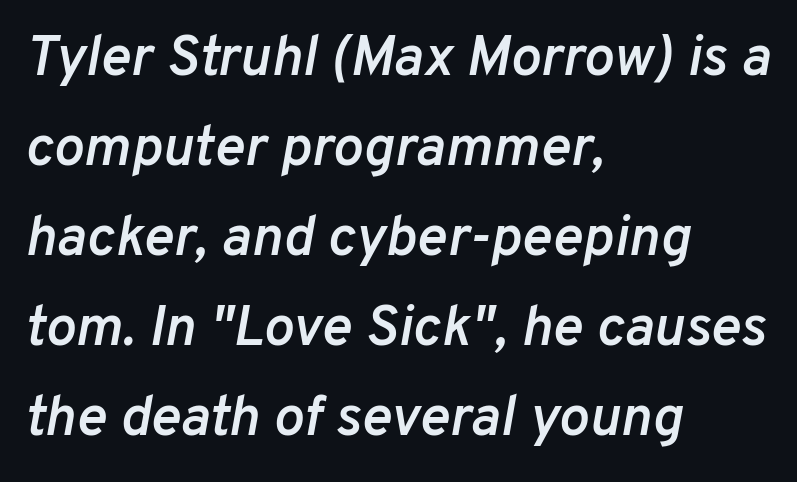
Q: Is the text bold? A: Semi-bold.
Q: Is the text italic (slanted)? A: Yes, it leans right by about 10 degrees.
Q: Is the text underlined? A: No.
Q: How is the paragraph aligned? A: Left-aligned.
Q: Is the spacing between letters normal or unusually wide? A: Normal.
Q: Is the spacing between lines tight, normal or loose? A: Normal.
Q: Width (condensed, normal, or wide)? A: Normal.
Q: Stroke contrast? A: Low.
Q: x-height? A: Medium.
Q: Monospaced? A: No.
